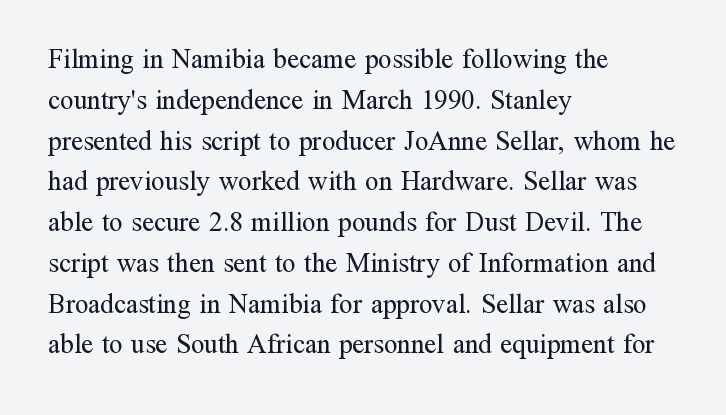
{"italic": "no", "bold": "no", "underline": "no", "align": "left", "line_spacing": "normal", "line_spacing_ratio": 1.51, "letter_spacing": "normal", "letter_spacing_em": 0.0, "glyph_px": 27}
